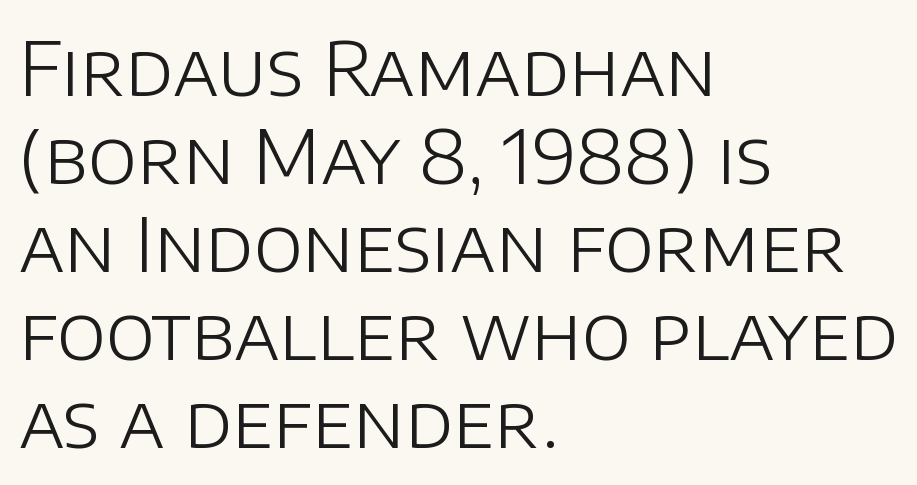
Q: Is the text bold? A: No.
Q: Is the text italic (slanted)? A: No, it is upright.
Q: Is the typeface a serif or a sans-serif typeface? A: Sans-serif.
Q: Is the text underlined? A: No.
Q: How is the paragraph aligned? A: Left-aligned.
Q: Is the spacing between letters normal or unusually wide? A: Normal.
Q: Width (condensed, normal, or wide)? A: Normal.
Q: Stroke contrast? A: Low.
Q: x-height? A: Large.
Q: Monospaced? A: No.
